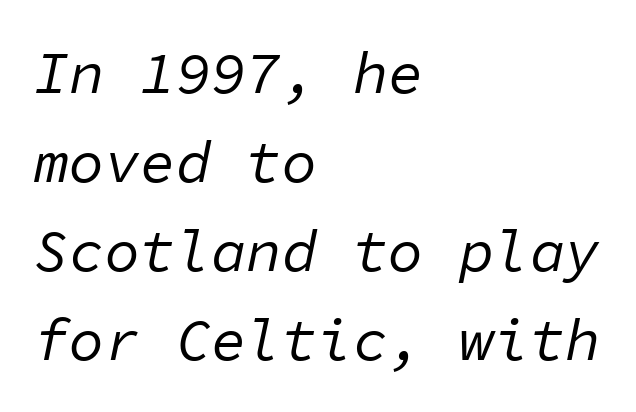
Q: Is the text bold? A: No.
Q: Is the text italic (slanted)? A: Yes, it leans right by about 11 degrees.
Q: Is the text underlined? A: No.
Q: How is the paragraph aligned? A: Left-aligned.
Q: Is the spacing between letters normal or unusually wide? A: Normal.
Q: Is the spacing between lines tight, normal or loose? A: Normal.
Q: Width (condensed, normal, or wide)? A: Normal.
Q: Stroke contrast? A: Low.
Q: x-height? A: Medium.
Q: Monospaced? A: Yes.
